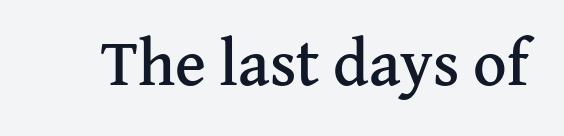
Q: Is the text italic (slanted)? A: No, it is upright.
Q: Is the typeface a serif or a sans-serif typeface? A: Serif.
Q: Is the text underlined? A: No.
Q: Is the spacing between letters normal or unusually wide? A: Normal.
Q: Width (condensed, normal, or wide)? A: Normal.
Q: Stroke contrast? A: Medium.
Q: x-height? A: Medium.
Q: Monospaced? A: No.
